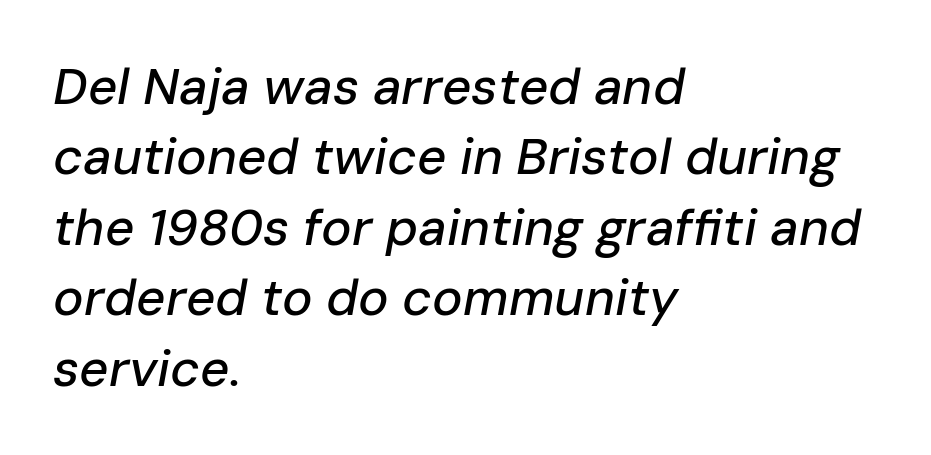
Q: Is the text italic (slanted)? A: Yes, it leans right by about 10 degrees.
Q: Is the text underlined? A: No.
Q: How is the paragraph aligned? A: Left-aligned.
Q: Is the spacing between letters normal or unusually wide? A: Normal.
Q: Is the spacing between lines tight, normal or loose? A: Normal.
Q: Width (condensed, normal, or wide)? A: Normal.
Q: Stroke contrast? A: Low.
Q: x-height? A: Medium.
Q: Monospaced? A: No.
